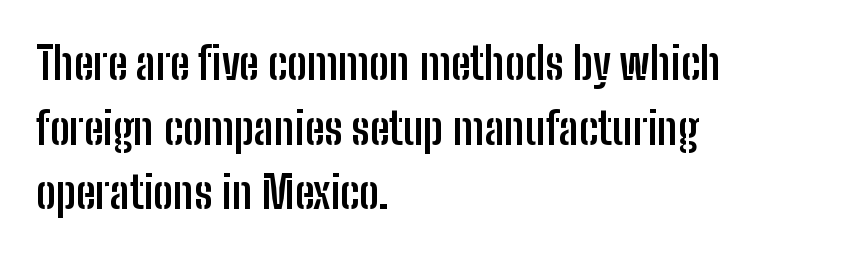
Q: Is the text bold? A: Yes.
Q: Is the text italic (slanted)? A: No, it is upright.
Q: Is the typeface a serif or a sans-serif typeface? A: Sans-serif.
Q: Is the text underlined? A: No.
Q: How is the paragraph aligned? A: Left-aligned.
Q: Is the spacing between letters normal or unusually wide? A: Normal.
Q: Is the spacing between lines tight, normal or loose? A: Normal.
Q: Width (condensed, normal, or wide)? A: Condensed.
Q: Stroke contrast? A: Low.
Q: x-height? A: Medium.
Q: Monospaced? A: No.
